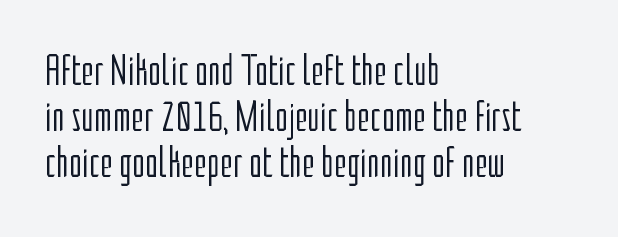
Bold? No — there's no thickening of the strokes. Nobody drew a line under any word here. Vertical spacing — tight. Spacing between characters is what you'd get straight out of the box.
